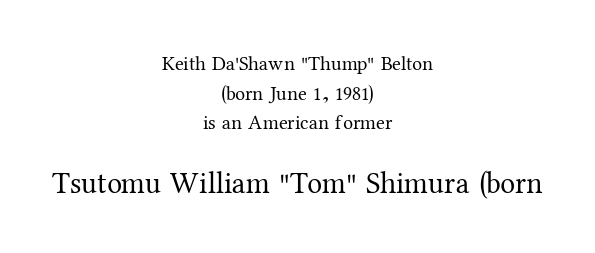
Bigger letters appear in the bottom chunk; the top chunk is reduced. This rendering employs a face with finishing strokes, i.e., a serif. The specimen reads as upright at a glance. Weight: not bold — regular or lighter. The designer left line spacing at the default. The lines are quadded center.
